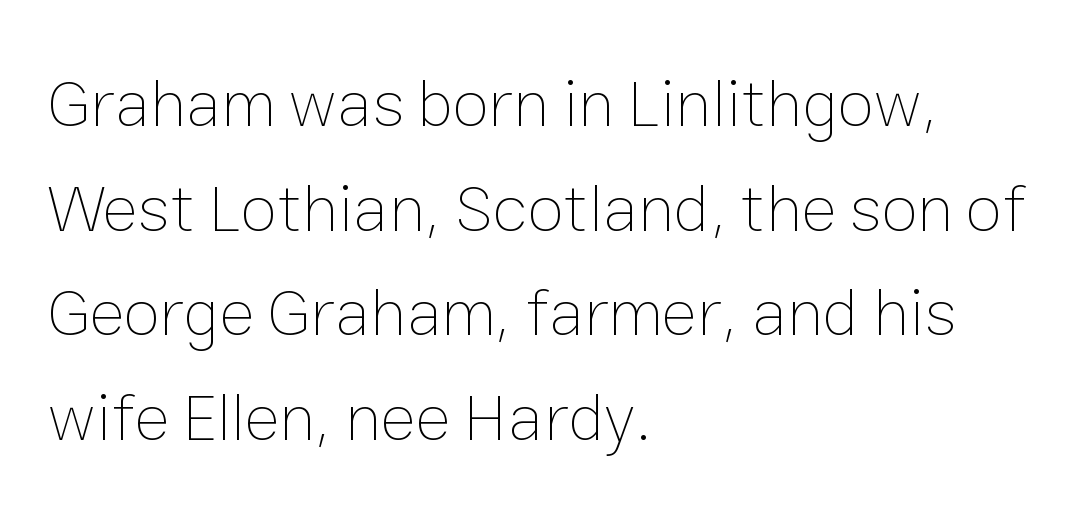
The rows are spaced the way most documents space them. You could not count columns in this text — the font is proportionally spaced. Is the type heavy? It reads as light-to-regular instead. The font's upright variant was chosen for this text. The rag falls on the right side of this text block.
